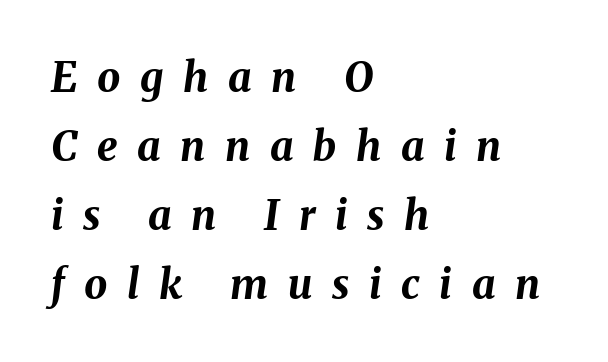
The passage is arranged the way most books set body copy — flush left. How heavy is the stroke? Heavy — this is a bold. The whole block is typeset with a tilt. The words here are not underlined. The type is letterspaced generously, with wide tracking. The rows are spaced the way most documents space them.
